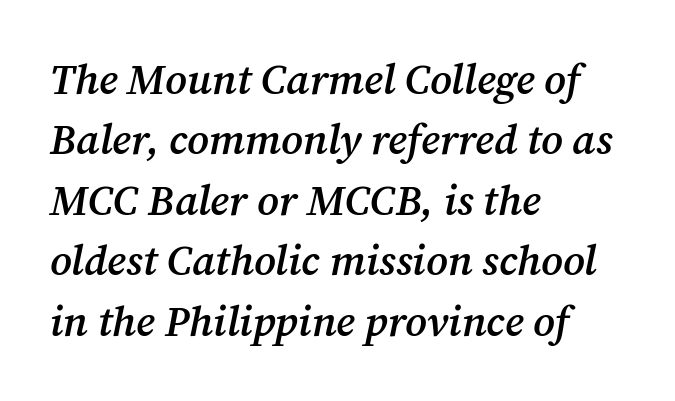
The image shows 42 px semibold serif type, italic (leaning right); set left-aligned, normal line spacing (1.44x), normal letter spacing, not underlined; medium stroke contrast and a medium x-height.
